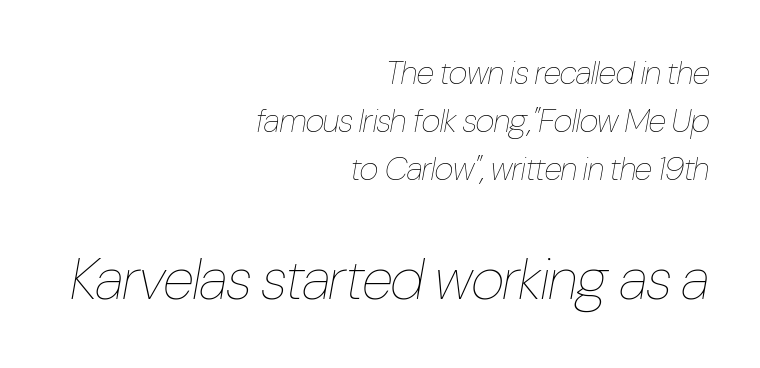
The image shows 58 px thin, condensed type, italic (leaning right); set right-aligned, normal line spacing (1.45x), normal letter spacing, not underlined; the second (bottom) block is 1.76x larger; low stroke contrast and a medium x-height.
